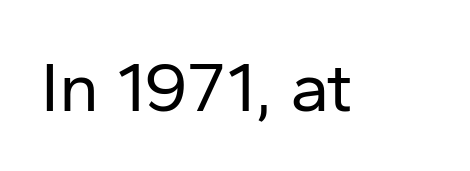
The image shows 71 px regular-weight sans-serif type, upright; set normal letter spacing, not underlined; low stroke contrast and a medium x-height.
